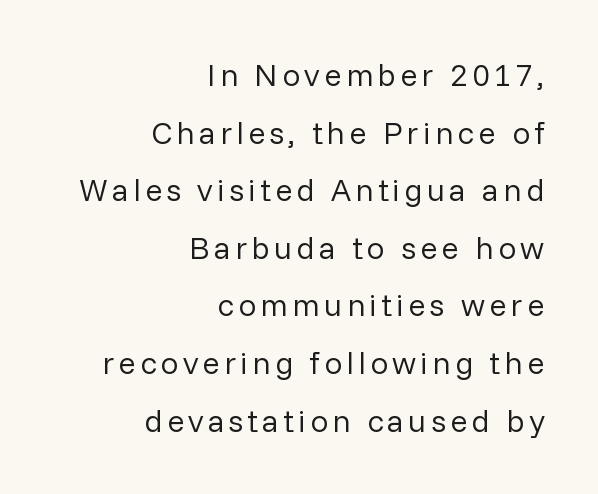
Q: Is the text bold? A: No.
Q: Is the text italic (slanted)? A: No, it is upright.
Q: Is the typeface a serif or a sans-serif typeface? A: Sans-serif.
Q: Is the text underlined? A: No.
Q: How is the paragraph aligned? A: Right-aligned.
Q: Width (condensed, normal, or wide)? A: Normal.
Q: Stroke contrast? A: Low.
Q: x-height? A: Medium.
Q: Monospaced? A: No.
